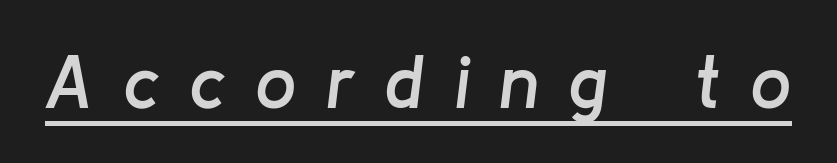
Q: Is the text bold? A: Semi-bold.
Q: Is the text italic (slanted)? A: Yes, it leans right by about 8 degrees.
Q: Is the text underlined? A: Yes.
Q: Is the spacing between letters normal or unusually wide? A: Unusually wide.
Q: Width (condensed, normal, or wide)? A: Normal.
Q: Stroke contrast? A: Low.
Q: x-height? A: Medium.
Q: Monospaced? A: No.
